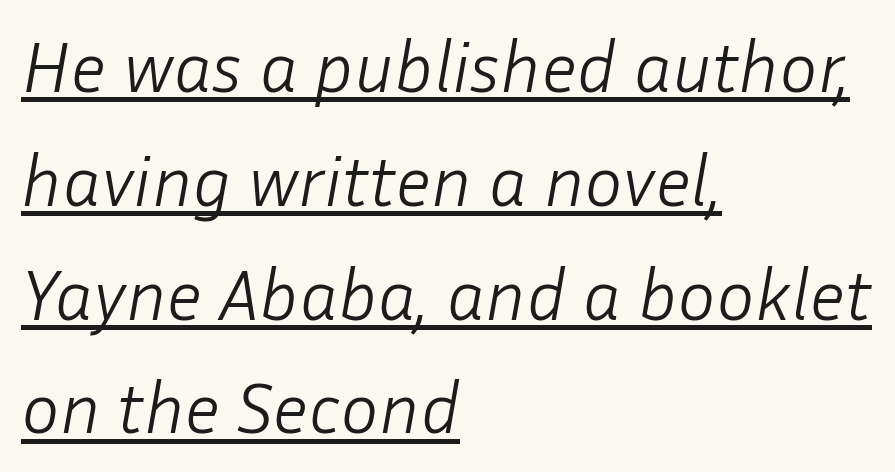
Q: Is the text bold? A: No.
Q: Is the text italic (slanted)? A: Yes, it leans right by about 10 degrees.
Q: Is the text underlined? A: Yes.
Q: How is the paragraph aligned? A: Left-aligned.
Q: Is the spacing between letters normal or unusually wide? A: Normal.
Q: Is the spacing between lines tight, normal or loose? A: Normal.
Q: Width (condensed, normal, or wide)? A: Normal.
Q: Stroke contrast? A: Low.
Q: x-height? A: Medium.
Q: Monospaced? A: No.
